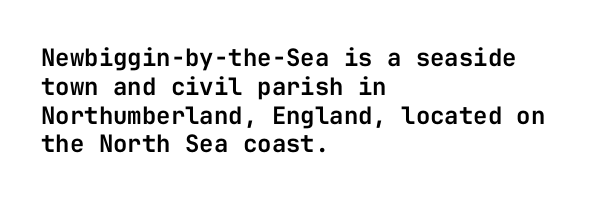
The image shows 24 px text type, upright; set left-aligned, line spacing 1.2x, normal letter spacing, not underlined.
